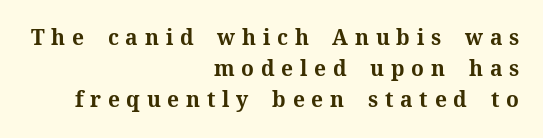
Q: Is the text bold? A: Yes.
Q: Is the text italic (slanted)? A: No, it is upright.
Q: Is the text underlined? A: No.
Q: How is the paragraph aligned? A: Right-aligned.
Q: Is the spacing between letters normal or unusually wide? A: Unusually wide.
Q: Is the spacing between lines tight, normal or loose? A: Normal.
